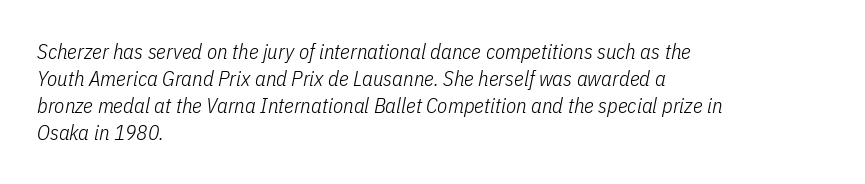
Teacher's note: observe the even left margin — that is flush-left alignment. Stroke mass is kept to a normal reading level or below. The lines sit at an ordinary, default distance from one another. The face used here is rendered with its standard letterfit. Unmarked baselines from the first word to the last.
